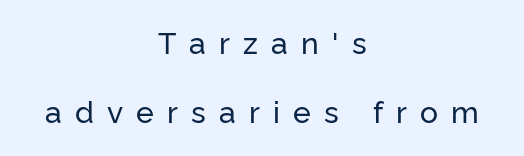
Q: Is the text italic (slanted)? A: No, it is upright.
Q: Is the typeface a serif or a sans-serif typeface? A: Sans-serif.
Q: Is the text underlined? A: No.
Q: How is the paragraph aligned? A: Centered.
Q: Is the spacing between letters normal or unusually wide? A: Unusually wide.
Q: Is the spacing between lines tight, normal or loose? A: Loose.
Q: Width (condensed, normal, or wide)? A: Normal.
Q: Stroke contrast? A: Low.
Q: x-height? A: Medium.
Q: Monospaced? A: No.
